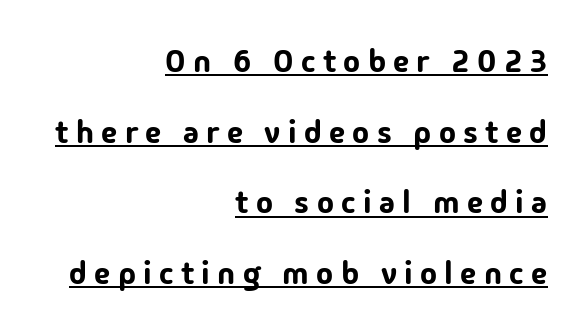
{"serif": "no", "italic": "no", "width": "normal", "stroke_contrast": "low", "x_height": "medium", "monospaced": "no", "underline": "yes", "align": "right", "line_spacing": "loose", "line_spacing_ratio": 2.21, "letter_spacing": "wide", "letter_spacing_em": 0.23, "glyph_px": 32}
